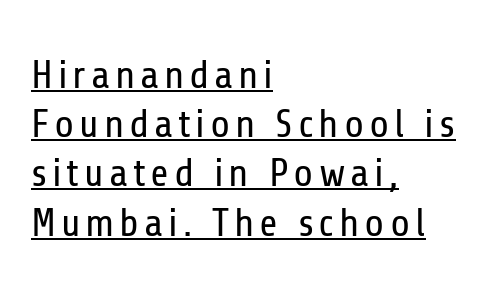
{"serif": "no", "italic": "no", "bold": "no", "weight": "regular", "width": "condensed", "stroke_contrast": "low", "x_height": "medium", "monospaced": "no", "underline": "yes", "align": "left", "line_spacing_ratio": 1.23, "glyph_px": 40}
